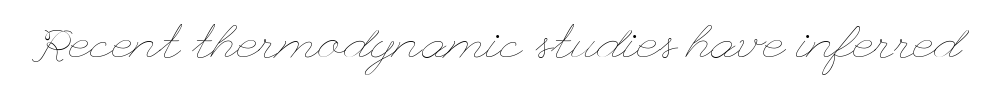
Think standard paragraph weight, or any step lighter than that. Bare-footed words on every line. The tracking reads as untouched default to a designer's eye.
